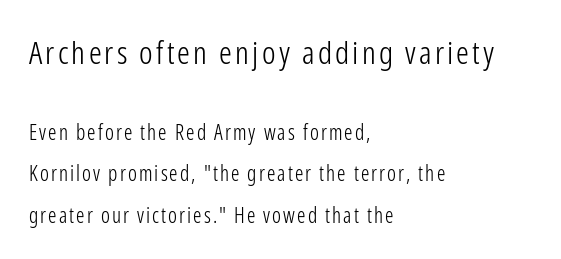
Q: Is the text bold? A: No.
Q: Is the text italic (slanted)? A: No, it is upright.
Q: Is the typeface a serif or a sans-serif typeface? A: Sans-serif.
Q: Is the text underlined? A: No.
Q: How is the paragraph aligned? A: Left-aligned.
Q: Is the spacing between lines tight, normal or loose? A: Loose.
Q: Which block of text is set in a larger size, the first (top) or the second (bottom)? A: The first (top) one.
Q: Width (condensed, normal, or wide)? A: Condensed.
Q: Stroke contrast? A: Low.
Q: x-height? A: Medium.
Q: Monospaced? A: No.
